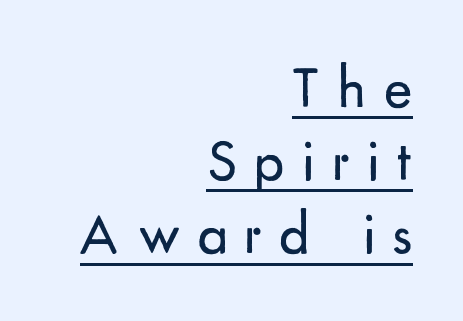
{"serif": "no", "italic": "no", "bold": "no", "weight": "regular", "width": "normal", "stroke_contrast": "low", "x_height": "small", "monospaced": "no", "underline": "yes", "align": "right", "line_spacing_ratio": 1.22, "letter_spacing": "wide", "letter_spacing_em": 0.29, "glyph_px": 60}
